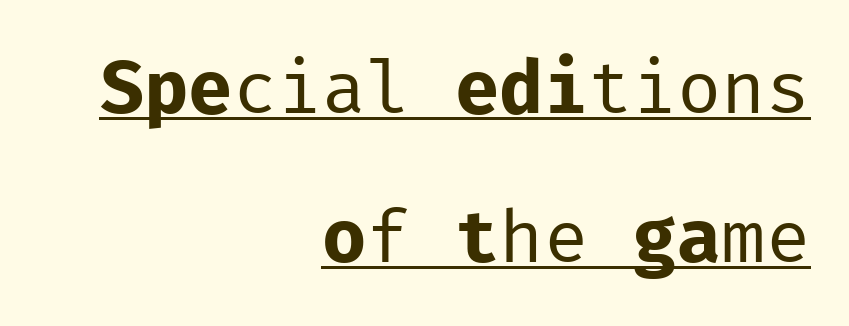
Does extra space separate the letters? No, they use regular spacing. The designer dialed line spacing up above the default. Do the letters lean? They stand straight. The face used here is monospaced, like something from a code editor. No extra ink here — the face is not bold. I'd call this a sans setting — the letters go barefoot.
